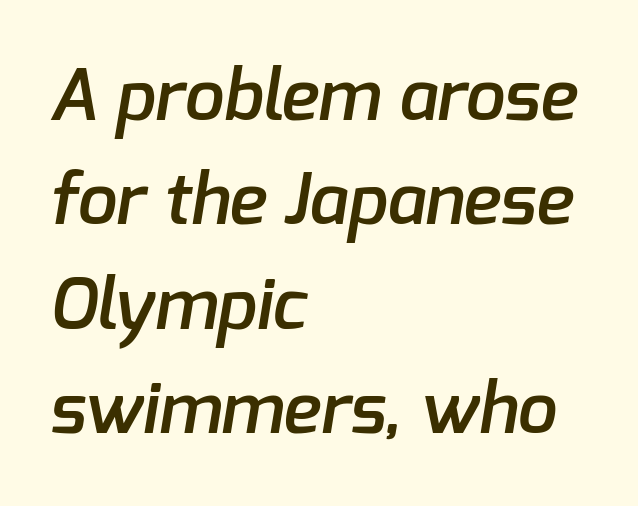
The image shows 71 px semibold sans-serif type; set left-aligned, normal line spacing (1.47x), normal letter spacing, not underlined; low stroke contrast and a medium x-height.
